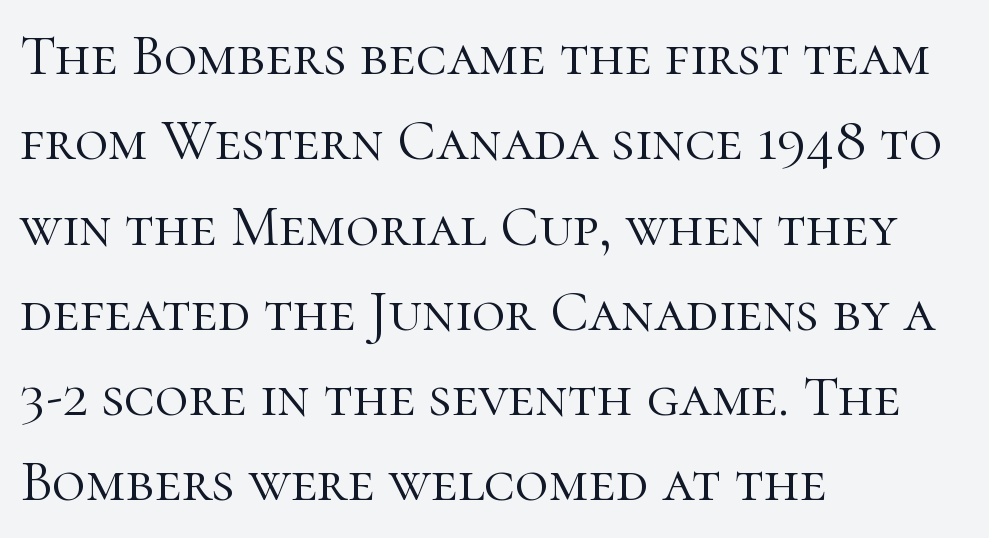
A roman cut, with each character standing at attention. One-word summary of the alignment: left. No word sits above an underline. Each letter's strokes conclude with small projecting serifs. How are the letters spaced? Ordinarily, with no added tracking. Leading matches the norm, producing a regular column.
